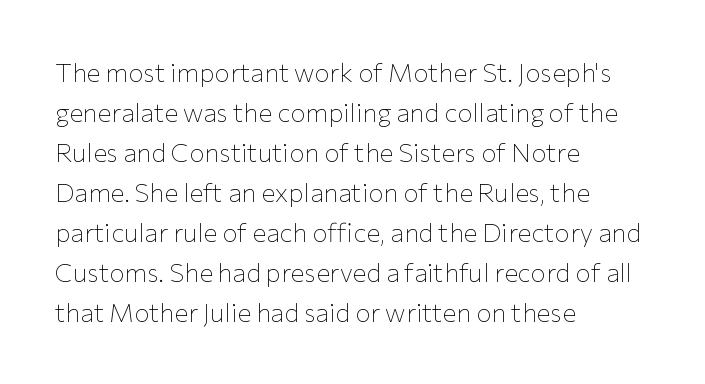
Descender tails drop into unmarked territory. Stroke mass is kept to a normal reading level or below. Default kerning and tracking; the words read as compact shapes. Teacher's note: observe the even left margin — that is flush-left alignment.
